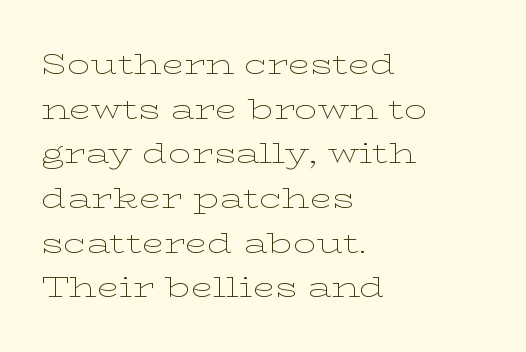
{"serif": "yes", "italic": "no", "bold": "no", "weight": "thin", "width": "wide", "stroke_contrast": "low", "x_height": "medium", "monospaced": "no", "underline": "no", "align": "left", "line_spacing": "normal", "line_spacing_ratio": 1.54, "letter_spacing": "normal", "letter_spacing_em": 0.0, "glyph_px": 29}
